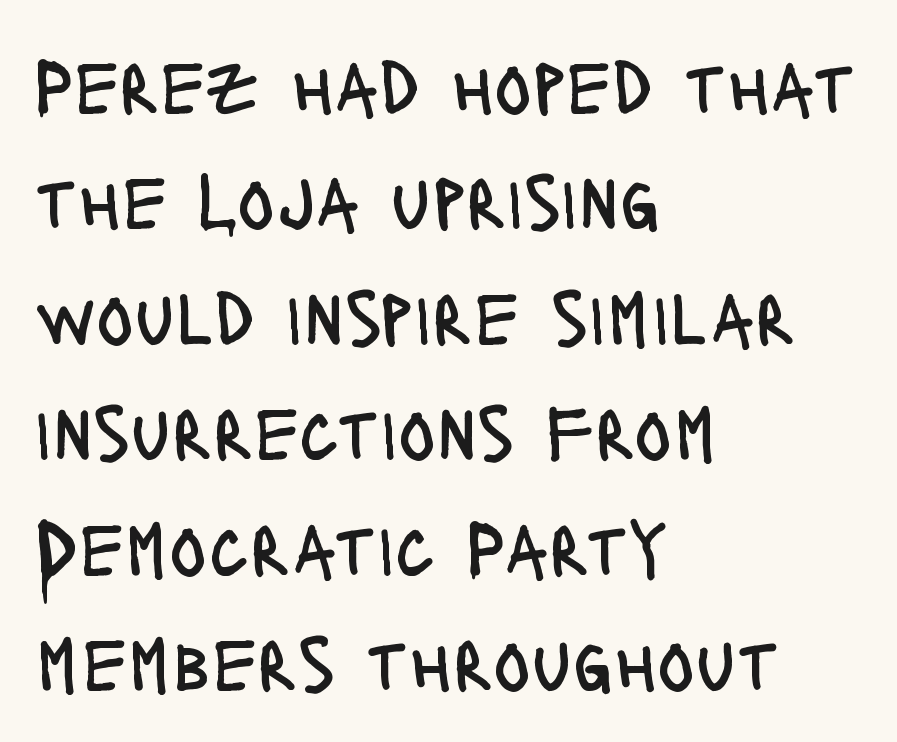
{"serif": "no", "italic": "no", "bold": "no", "weight": "regular", "width": "condensed", "stroke_contrast": "low", "x_height": "large", "monospaced": "no", "underline": "no", "align": "left", "line_spacing": "normal", "line_spacing_ratio": 1.48, "letter_spacing": "normal", "letter_spacing_em": 0.0, "glyph_px": 78}
